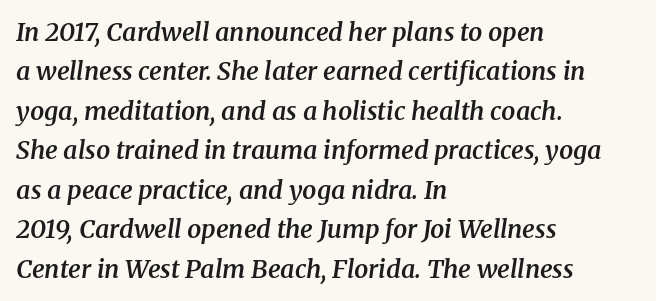
The image shows 25 px text type, italic (leaning right); set left-aligned, normal line spacing (1.58x), normal letter spacing, not underlined.
